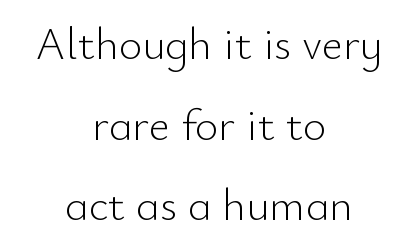
The image shows 45 px light sans-serif type, upright; set centered, line spacing 1.79x, normal letter spacing, not underlined; low stroke contrast and a small x-height.
